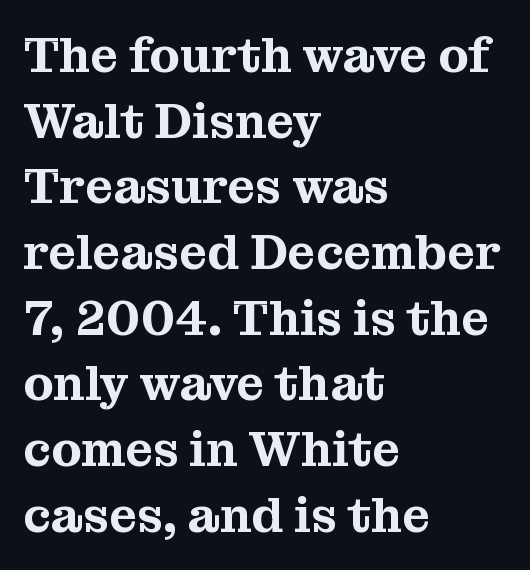
{"serif": "yes", "italic": "no", "width": "normal", "stroke_contrast": "medium", "x_height": "medium", "monospaced": "no", "underline": "no", "align": "left", "line_spacing": "normal", "line_spacing_ratio": 1.34, "letter_spacing": "normal", "letter_spacing_em": 0.0, "glyph_px": 49}
